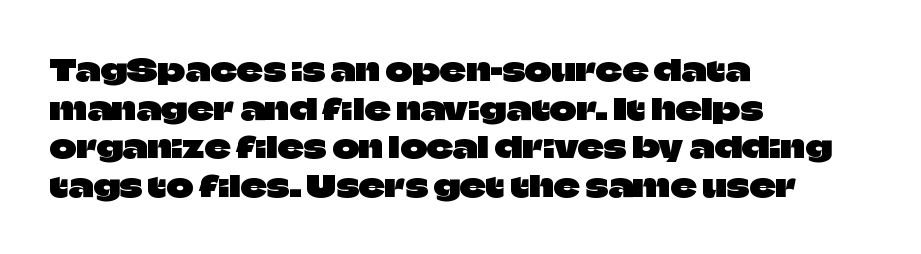
Q: Is the text italic (slanted)? A: No, it is upright.
Q: Is the typeface a serif or a sans-serif typeface? A: Sans-serif.
Q: Is the text underlined? A: No.
Q: How is the paragraph aligned? A: Left-aligned.
Q: Is the spacing between letters normal or unusually wide? A: Normal.
Q: Is the spacing between lines tight, normal or loose? A: Normal.
Q: Width (condensed, normal, or wide)? A: Normal.
Q: Stroke contrast? A: Low.
Q: x-height? A: Large.
Q: Monospaced? A: No.
